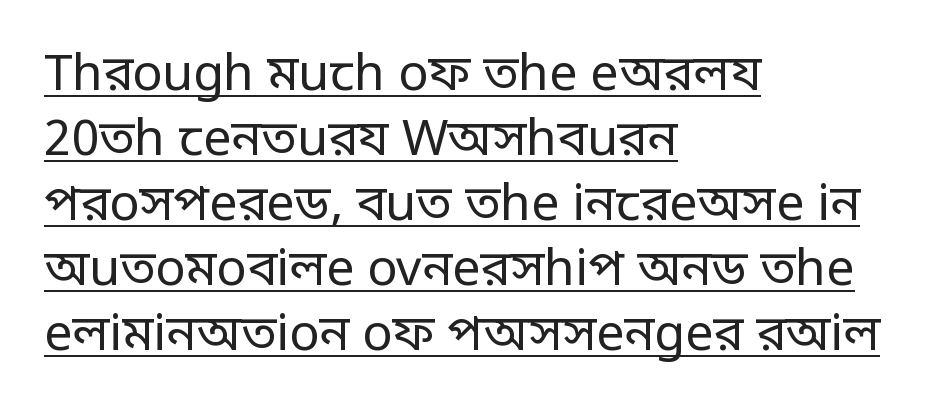
The image shows 50 px regular-weight, condensed sans-serif type, upright; set left-aligned, normal line spacing (1.3x), normal letter spacing, underlined; low stroke contrast.
